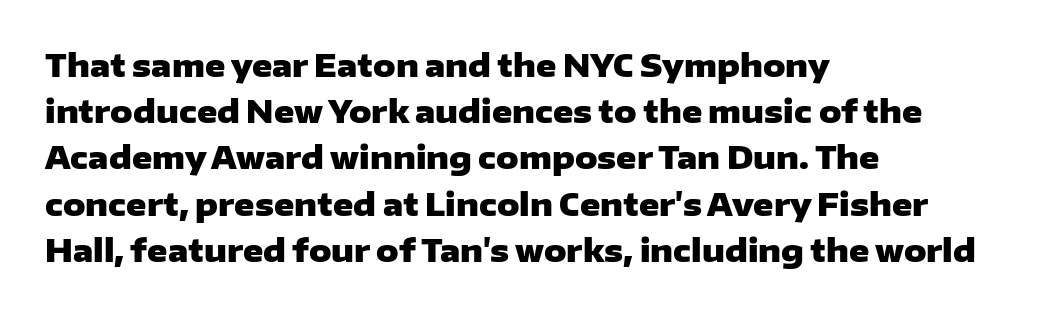
{"serif": "no", "italic": "no", "bold": "yes", "weight": "heavy", "width": "wide", "stroke_contrast": "low", "x_height": "medium", "monospaced": "no", "underline": "no", "align": "left", "line_spacing": "normal", "line_spacing_ratio": 1.49, "letter_spacing": "normal", "letter_spacing_em": 0.0, "glyph_px": 31}
